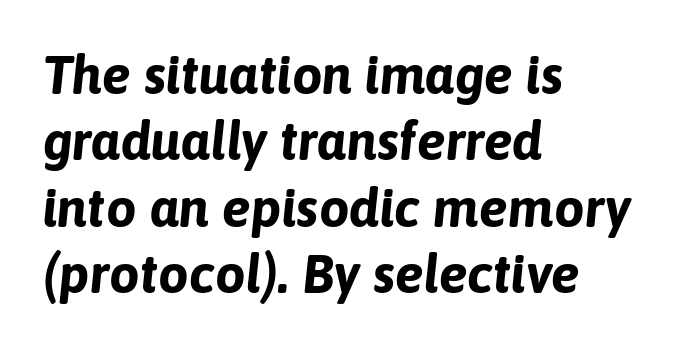
Q: Is the text bold? A: Yes.
Q: Is the text italic (slanted)? A: Yes, it leans right by about 6 degrees.
Q: Is the text underlined? A: No.
Q: How is the paragraph aligned? A: Left-aligned.
Q: Is the spacing between letters normal or unusually wide? A: Normal.
Q: Width (condensed, normal, or wide)? A: Normal.
Q: Stroke contrast? A: Low.
Q: x-height? A: Medium.
Q: Monospaced? A: No.
